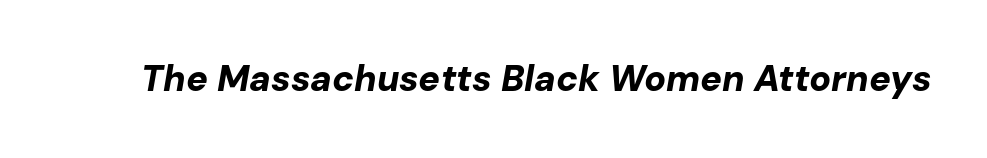
{"italic": "yes", "lean": "right", "slant_degrees": 10, "bold": "yes", "weight": "bold", "width": "normal", "stroke_contrast": "low", "x_height": "medium", "monospaced": "no", "underline": "no", "letter_spacing": "normal", "letter_spacing_em": 0.0, "glyph_px": 36}
